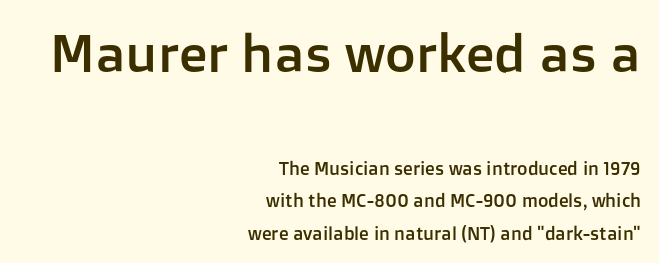
The image shows 53 px sans-serif type, upright; set right-aligned, line spacing 1.8x, normal letter spacing, not underlined; the first (top) block is 2.94x larger; low stroke contrast and a medium x-height.
